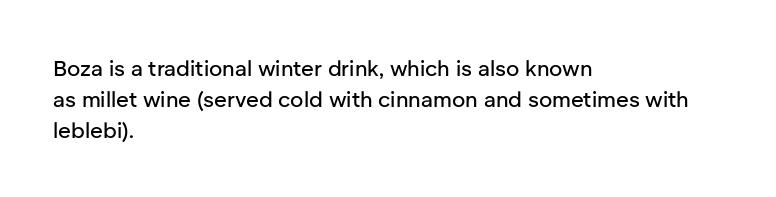
Q: Is the text italic (slanted)? A: No, it is upright.
Q: Is the text underlined? A: No.
Q: How is the paragraph aligned? A: Left-aligned.
Q: Is the spacing between letters normal or unusually wide? A: Normal.
Q: Is the spacing between lines tight, normal or loose? A: Normal.
